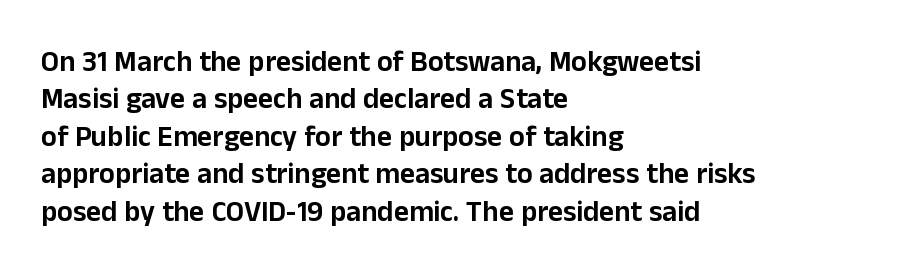
Q: Is the text italic (slanted)? A: No, it is upright.
Q: Is the typeface a serif or a sans-serif typeface? A: Sans-serif.
Q: Is the text underlined? A: No.
Q: How is the paragraph aligned? A: Left-aligned.
Q: Is the spacing between letters normal or unusually wide? A: Normal.
Q: Is the spacing between lines tight, normal or loose? A: Normal.
Q: Width (condensed, normal, or wide)? A: Normal.
Q: Stroke contrast? A: Low.
Q: x-height? A: Medium.
Q: Monospaced? A: No.
